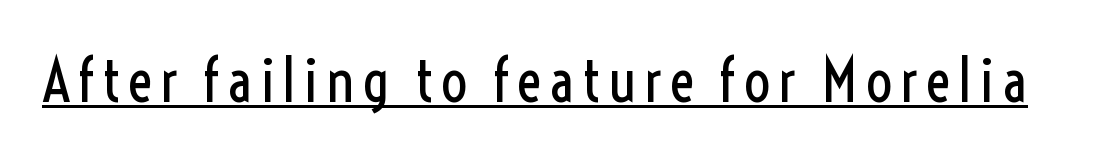
This sample has the flowing, uneven cadence of proportional lettering. The rendering shows plain stroke endings on the letterforms — a sans-serif design. The typesetting does not lean heavy: it is not bold. A typographer would call this underscored text.
